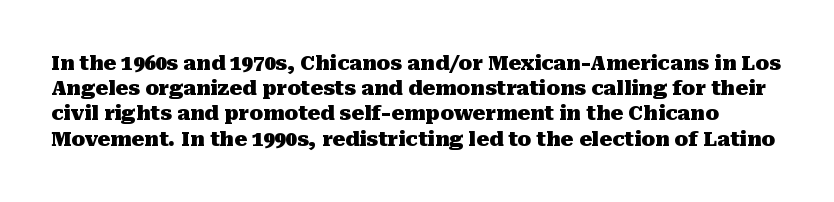
Q: Is the text bold? A: Yes.
Q: Is the text italic (slanted)? A: No, it is upright.
Q: Is the text underlined? A: No.
Q: Is the spacing between letters normal or unusually wide? A: Normal.
Q: Is the spacing between lines tight, normal or loose? A: Normal.
